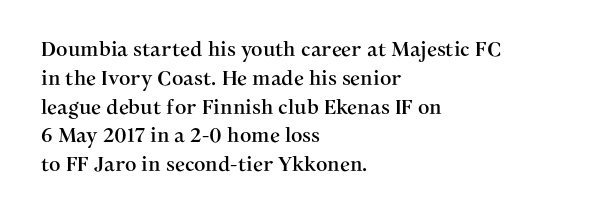
{"italic": "no", "underline": "no", "align": "left", "line_spacing": "normal", "line_spacing_ratio": 1.44, "letter_spacing": "normal", "letter_spacing_em": 0.0, "glyph_px": 20}
